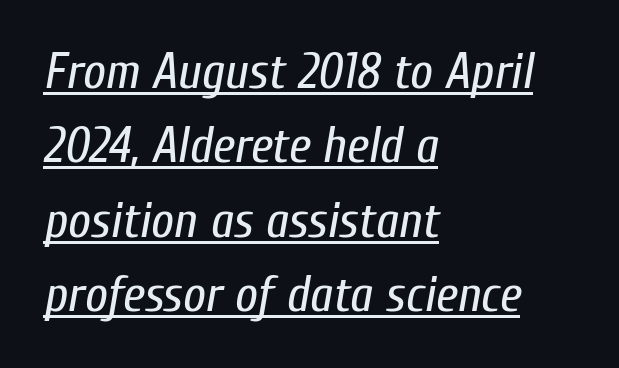
{"italic": "yes", "lean": "right", "slant_degrees": 10, "bold": "no", "weight": "regular", "width": "condensed", "stroke_contrast": "low", "x_height": "medium", "monospaced": "no", "underline": "yes", "align": "left", "line_spacing": "normal", "line_spacing_ratio": 1.49, "letter_spacing": "normal", "letter_spacing_em": 0.0, "glyph_px": 50}
